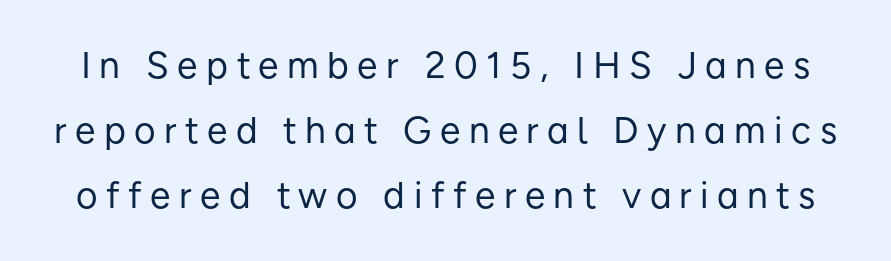
{"serif": "no", "italic": "no", "bold": "no", "weight": "regular", "width": "normal", "stroke_contrast": "low", "x_height": "medium", "monospaced": "no", "underline": "no", "line_spacing_ratio": 1.76, "letter_spacing": "wide", "letter_spacing_em": 0.23, "glyph_px": 37}
